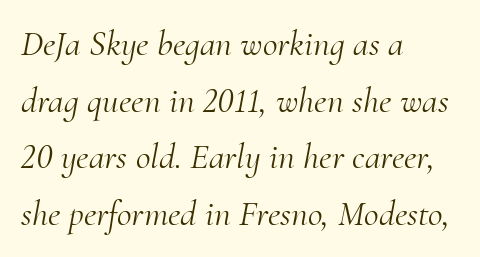
Q: Is the text bold? A: No.
Q: Is the text italic (slanted)? A: Yes, it leans right by about 10 degrees.
Q: Is the typeface a serif or a sans-serif typeface? A: Serif.
Q: Is the text underlined? A: No.
Q: How is the paragraph aligned? A: Left-aligned.
Q: Is the spacing between letters normal or unusually wide? A: Normal.
Q: Is the spacing between lines tight, normal or loose? A: Normal.
Q: Width (condensed, normal, or wide)? A: Normal.
Q: Stroke contrast? A: Medium.
Q: x-height? A: Small.
Q: Monospaced? A: No.
